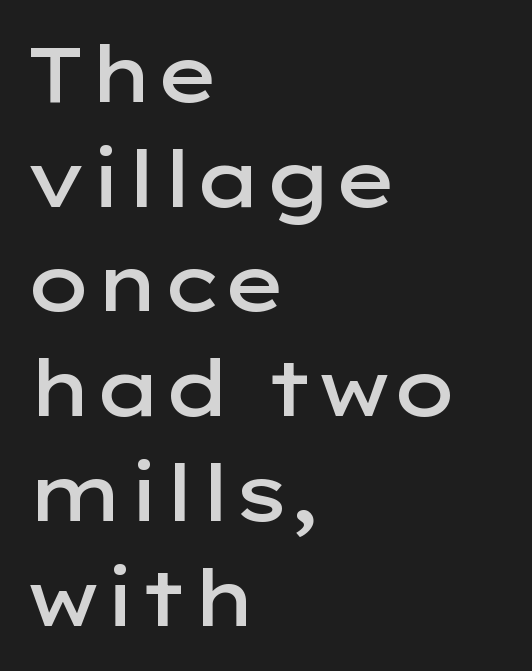
Short and long lines alike share a common starting point at left. Here the designer chose a conventional face with non-uniform glyph widths. Inter-character spacing is left at the font's built-in metrics. The passage shown stacks its lines at a standard gap.
